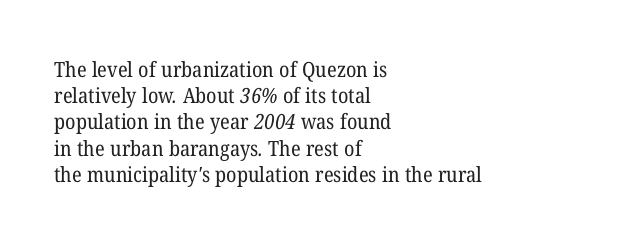
Weight: regular or lighter. One-word summary of the alignment: left. In terms of leading, this rendering sits right in the middle. The horizontal fit of the characters is conventional and even.
